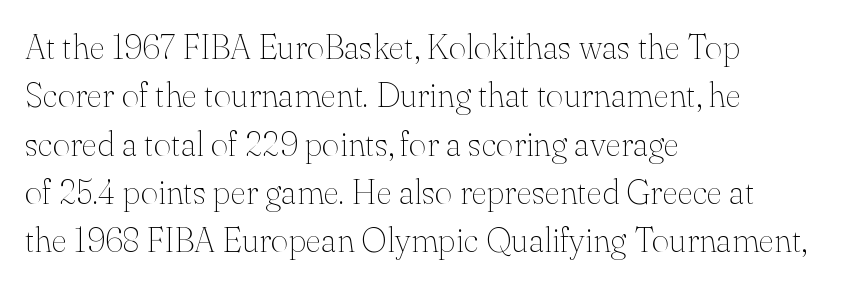
This rendering uses left alignment, leaving the right contour irregular. Note: serifs present on the glyphs. Letter spacing: default. Tall strokes in this sample are plumb rather than angled. The rendering uses natural spacing where letterforms have individual widths. The vertical gap from one line to the next is medium.
